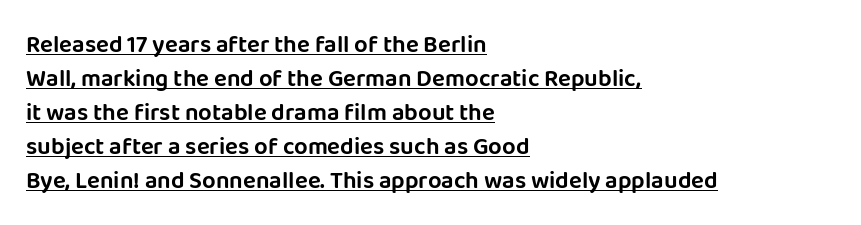
{"italic": "no", "underline": "yes", "align": "left", "line_spacing": "normal", "line_spacing_ratio": 1.42, "letter_spacing": "normal", "letter_spacing_em": 0.0, "glyph_px": 24}
